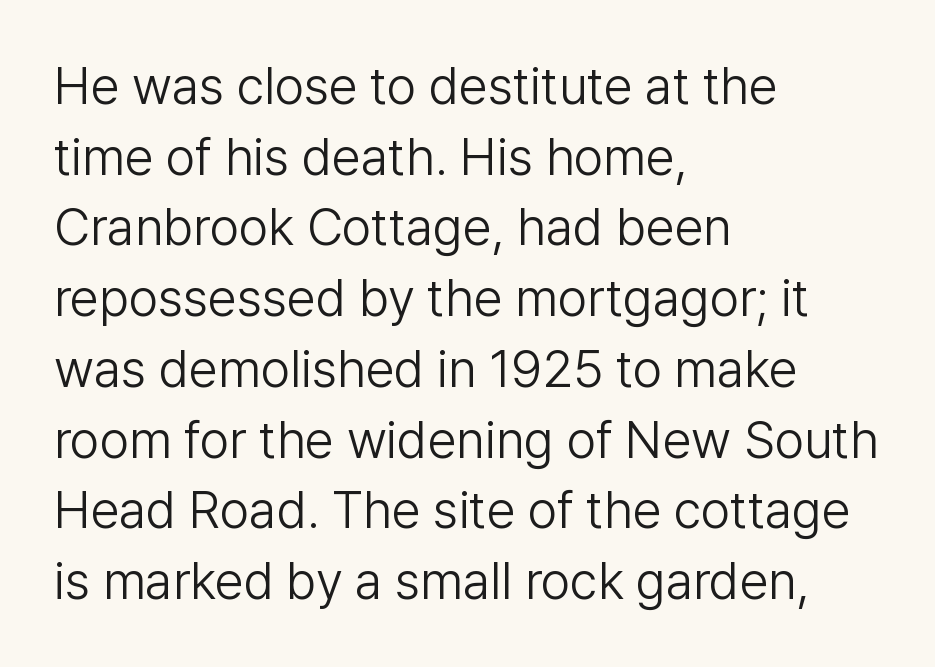
{"serif": "no", "italic": "no", "bold": "no", "weight": "light", "width": "normal", "stroke_contrast": "low", "x_height": "medium", "monospaced": "no", "underline": "no", "align": "left", "line_spacing": "normal", "line_spacing_ratio": 1.36, "letter_spacing": "normal", "letter_spacing_em": 0.0, "glyph_px": 52}
